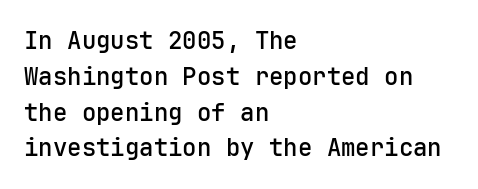
The image shows 24 px text type, upright; set left-aligned, normal line spacing (1.49x), normal letter spacing, not underlined.
